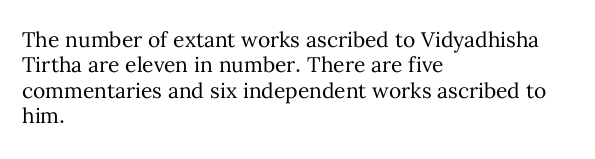
The image shows 21 px text type, upright; set left-aligned, line spacing 1.21x, normal letter spacing, not underlined.
